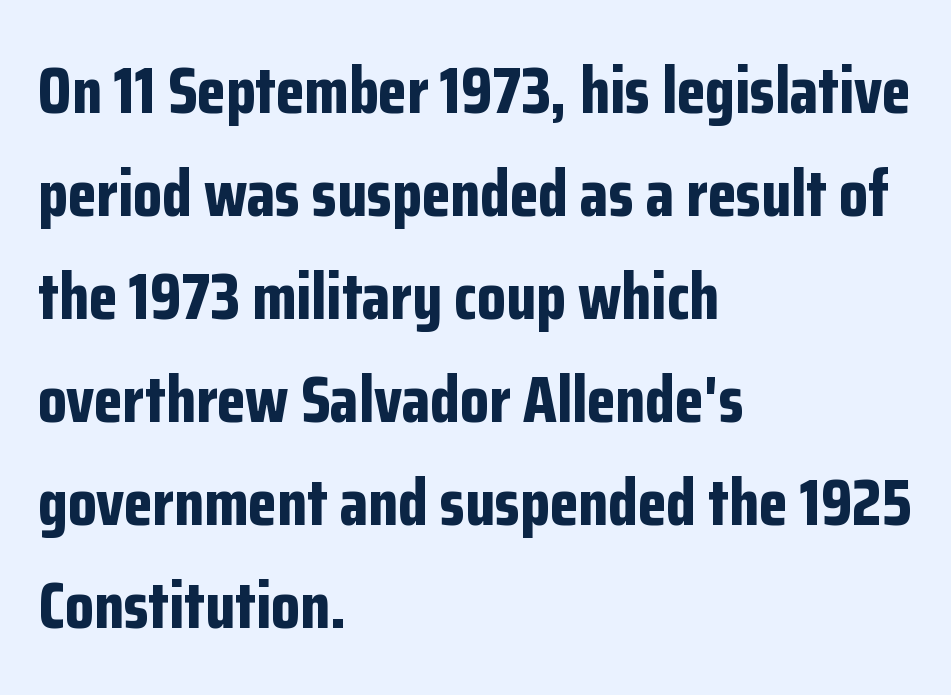
Q: Is the text bold? A: Yes.
Q: Is the text italic (slanted)? A: No, it is upright.
Q: Is the typeface a serif or a sans-serif typeface? A: Sans-serif.
Q: Is the text underlined? A: No.
Q: How is the paragraph aligned? A: Left-aligned.
Q: Is the spacing between letters normal or unusually wide? A: Normal.
Q: Is the spacing between lines tight, normal or loose? A: Normal.
Q: Width (condensed, normal, or wide)? A: Condensed.
Q: Stroke contrast? A: Low.
Q: x-height? A: Medium.
Q: Monospaced? A: No.
